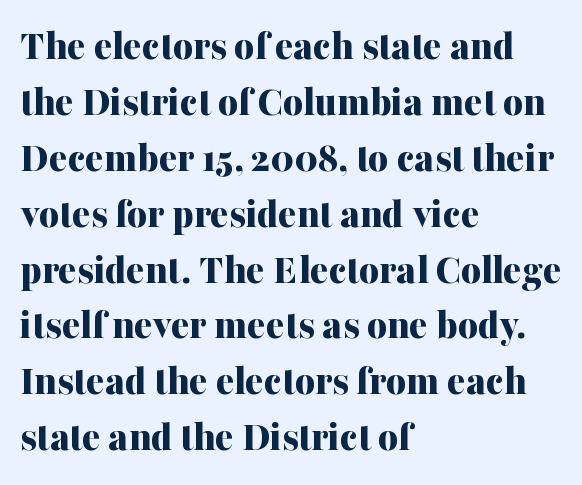
{"serif": "yes", "italic": "no", "bold": "yes", "weight": "bold", "width": "normal", "stroke_contrast": "medium", "x_height": "medium", "monospaced": "no", "underline": "no", "align": "left", "line_spacing": "normal", "line_spacing_ratio": 1.3, "letter_spacing": "normal", "letter_spacing_em": 0.0, "glyph_px": 43}
